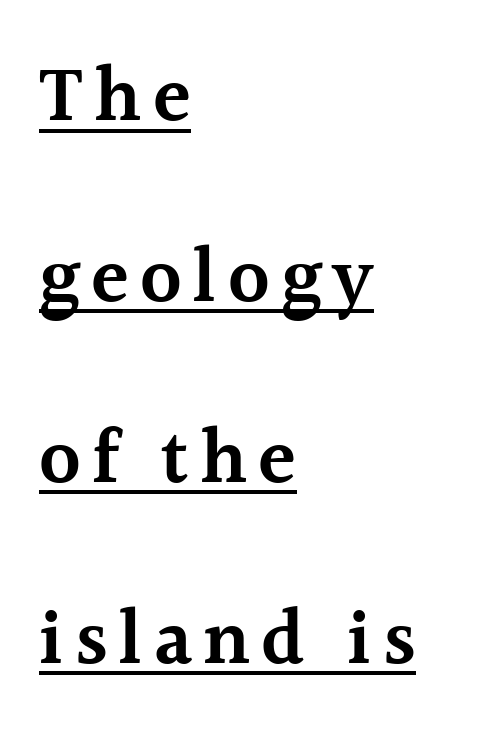
How would I describe the line gaps? Wide and relaxed. Examine the stroke ends and you'll spot serifs. Here the designer chose a conventional face with non-uniform glyph widths. All the whitespace from short lines collects on the right. Tall strokes in this sample are plumb rather than angled. The passage shown is semibold, sitting just below true bold.
